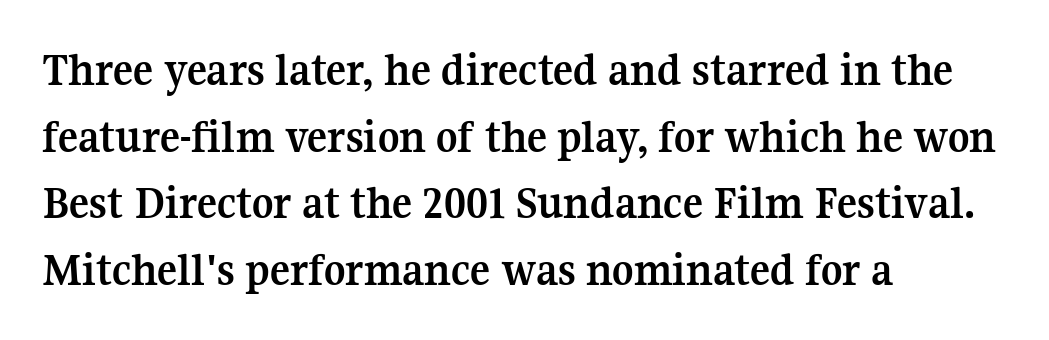
{"serif": "yes", "italic": "no", "bold": "yes", "weight": "semibold", "width": "normal", "stroke_contrast": "medium", "x_height": "medium", "monospaced": "no", "underline": "no", "align": "left", "line_spacing": "normal", "line_spacing_ratio": 1.42, "letter_spacing": "normal", "letter_spacing_em": 0.0, "glyph_px": 47}
